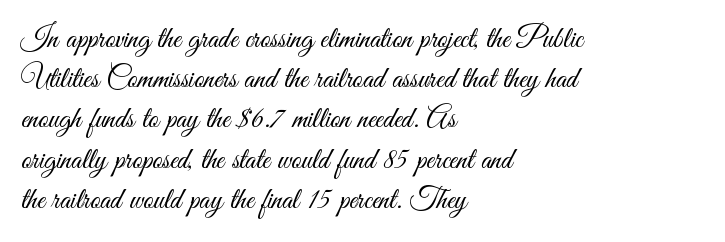
Regarding leading, the lines here are spaced in the standard way. The strokes are not fattened; the text isn't bold. The rendering uses natural spacing where letterforms have individual widths. The passage shown is not underscored anywhere.
